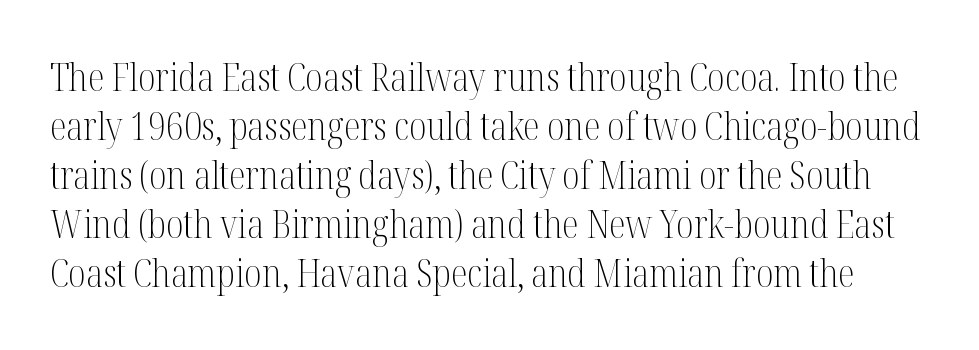
Q: Is the text bold? A: No.
Q: Is the text italic (slanted)? A: No, it is upright.
Q: Is the typeface a serif or a sans-serif typeface? A: Serif.
Q: Is the text underlined? A: No.
Q: Is the spacing between letters normal or unusually wide? A: Normal.
Q: Is the spacing between lines tight, normal or loose? A: Normal.
Q: Width (condensed, normal, or wide)? A: Condensed.
Q: Stroke contrast? A: Medium.
Q: x-height? A: Medium.
Q: Monospaced? A: No.
